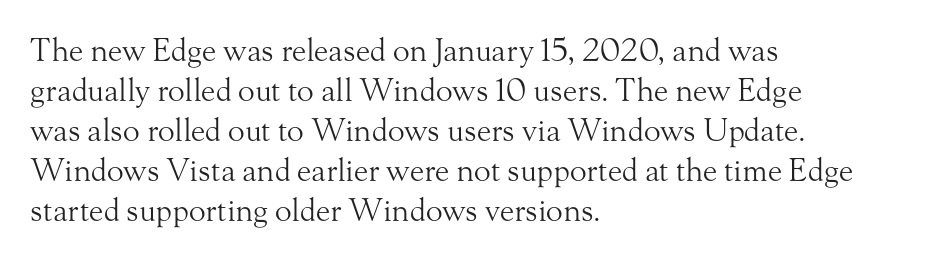
Q: Is the text bold? A: No.
Q: Is the text italic (slanted)? A: No, it is upright.
Q: Is the typeface a serif or a sans-serif typeface? A: Serif.
Q: Is the text underlined? A: No.
Q: How is the paragraph aligned? A: Left-aligned.
Q: Is the spacing between letters normal or unusually wide? A: Normal.
Q: Is the spacing between lines tight, normal or loose? A: Normal.
Q: Width (condensed, normal, or wide)? A: Normal.
Q: Stroke contrast? A: Medium.
Q: x-height? A: Small.
Q: Monospaced? A: No.
